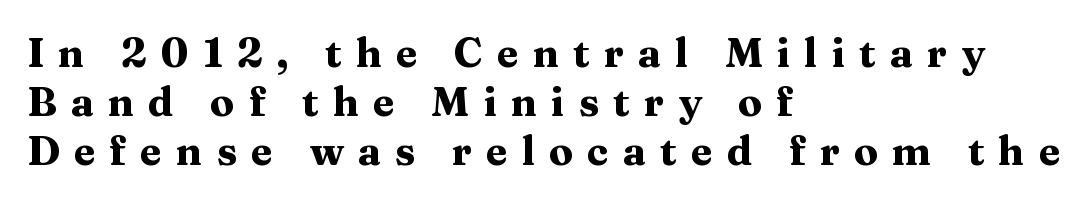
Emphasis by weight is at full strength: bold. The letters carry serifs — small finishing strokes at the ends of their stems. How are the letters spaced? Widely, with obvious added tracking. If you drew a line through each stem, it would be perfectly vertical.
